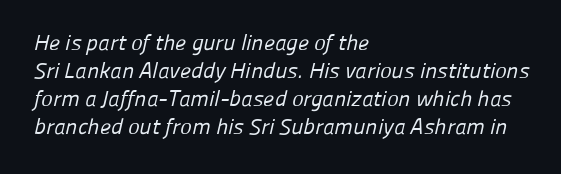
The image shows 22 px text type; set left-aligned, normal line spacing (1.28x), normal letter spacing, not underlined.
